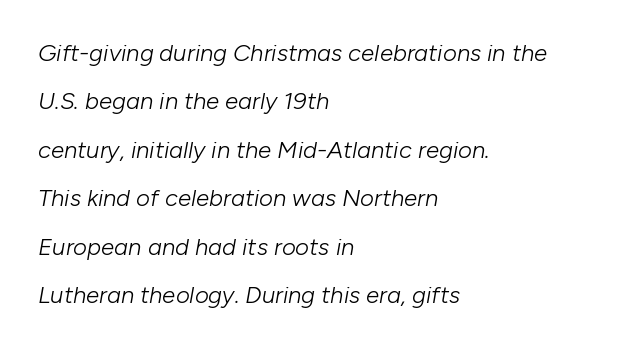
The text block is weighted toward the left margin, trailing off unevenly rightward. Each word holds together tightly as a unit, with standard inter-letter gaps. Summary of weight: not heavy and not bold. Glance below the letters and you will spot only blank space. Style check: oblique. This block would shrink considerably if given ordinary leading; it's expanded now.
